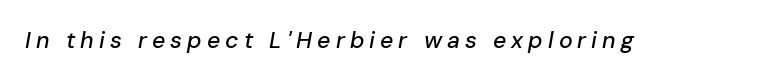
{"italic": "yes", "lean": "right", "slant_degrees": 10, "underline": "no", "letter_spacing": "wide", "letter_spacing_em": 0.22, "glyph_px": 23}
